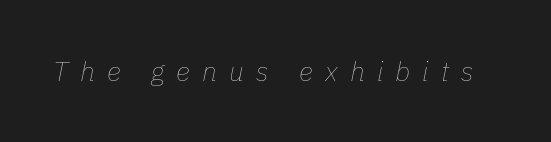
{"italic": "yes", "lean": "right", "slant_degrees": 11, "bold": "no", "underline": "no", "letter_spacing": "wide", "letter_spacing_em": 0.45, "glyph_px": 27}
